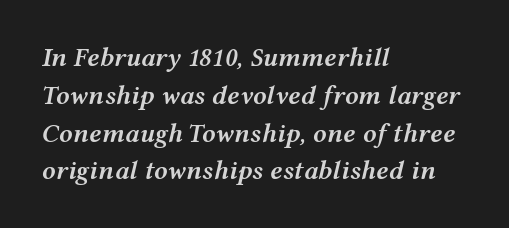
The image shows 27 px text type, italic (leaning right); set left-aligned, normal line spacing (1.4x), normal letter spacing, not underlined.
